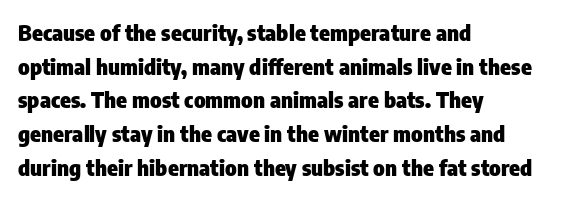
The image shows 22 px bold type, upright; set left-aligned, normal line spacing (1.53x), normal letter spacing, not underlined.
